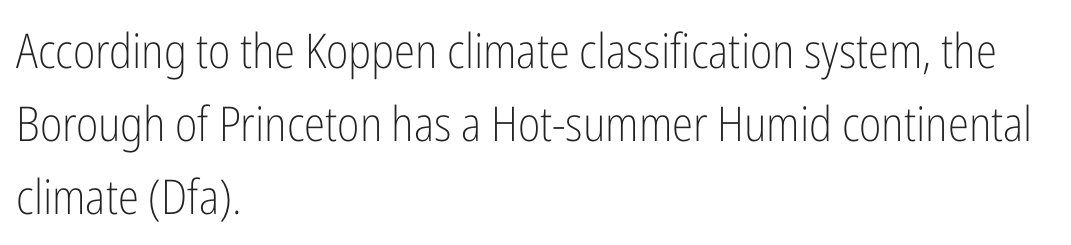
The image shows 48 px light, condensed sans-serif type, upright; set left-aligned, normal line spacing (1.52x), normal letter spacing, not underlined; low stroke contrast and a medium x-height.
